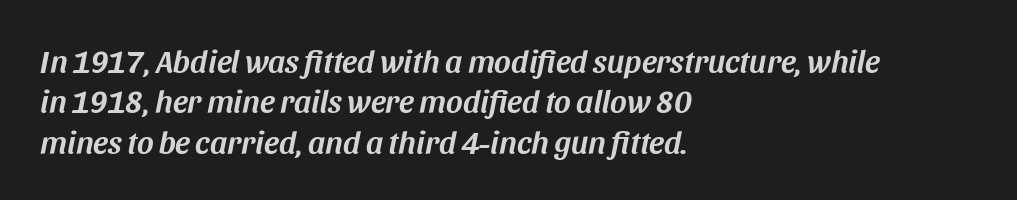
Q: Is the text italic (slanted)? A: Yes, it leans right by about 11 degrees.
Q: Is the text underlined? A: No.
Q: How is the paragraph aligned? A: Left-aligned.
Q: Is the spacing between letters normal or unusually wide? A: Normal.
Q: Is the spacing between lines tight, normal or loose? A: Normal.
Q: Width (condensed, normal, or wide)? A: Normal.
Q: Stroke contrast? A: Medium.
Q: x-height? A: Large.
Q: Monospaced? A: No.
